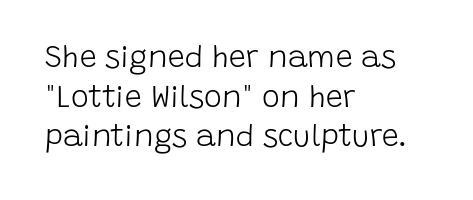
Q: Is the text bold? A: No.
Q: Is the text italic (slanted)? A: No, it is upright.
Q: Is the typeface a serif or a sans-serif typeface? A: Sans-serif.
Q: Is the text underlined? A: No.
Q: How is the paragraph aligned? A: Left-aligned.
Q: Is the spacing between letters normal or unusually wide? A: Normal.
Q: Is the spacing between lines tight, normal or loose? A: Normal.
Q: Width (condensed, normal, or wide)? A: Normal.
Q: Stroke contrast? A: Low.
Q: x-height? A: Large.
Q: Monospaced? A: No.
